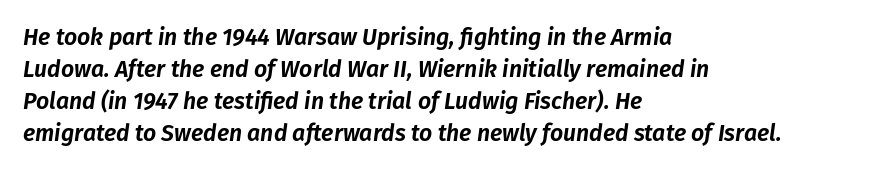
Q: Is the text italic (slanted)? A: Yes, it leans right by about 8 degrees.
Q: Is the text underlined? A: No.
Q: How is the paragraph aligned? A: Left-aligned.
Q: Is the spacing between letters normal or unusually wide? A: Normal.
Q: Is the spacing between lines tight, normal or loose? A: Normal.
